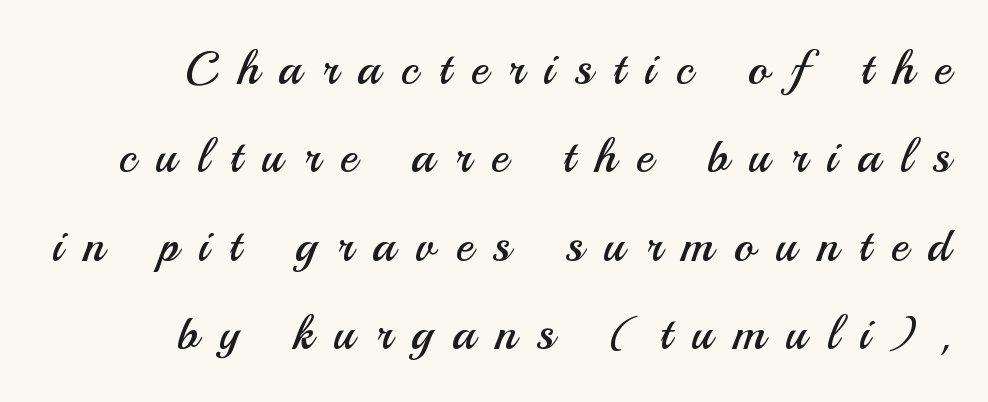
The type is letterspaced generously, with wide tracking. The characters are drawn with everyday or finer stroke widths. Each letter keeps its own natural width here, so spacing adapts to shape.
